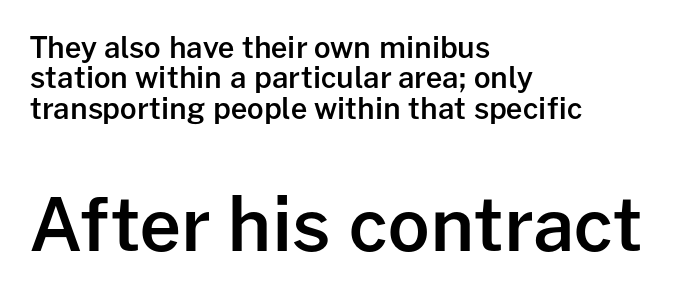
{"serif": "no", "italic": "no", "bold": "semi", "weight": "semibold", "width": "normal", "stroke_contrast": "low", "x_height": "medium", "monospaced": "no", "underline": "no", "align": "left", "line_spacing": "tight", "line_spacing_ratio": 1.05, "letter_spacing": "normal", "letter_spacing_em": 0.0, "larger_block": "second", "size_ratio": 2.52, "glyph_px": 73}
